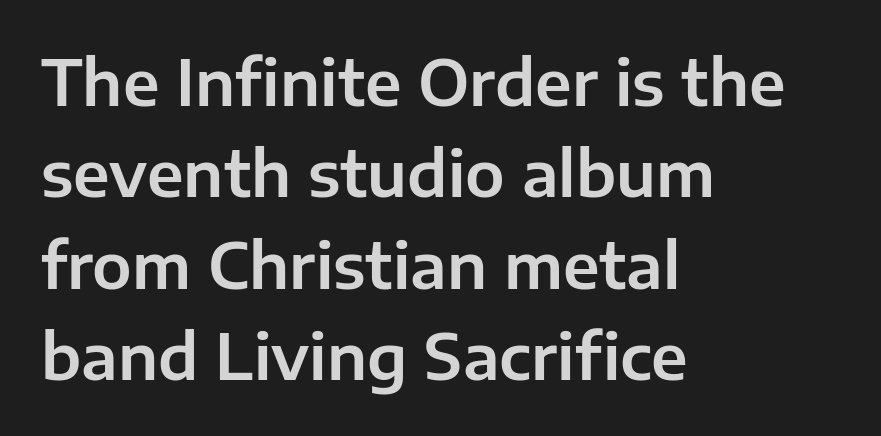
The passage shown stacks its lines at a standard gap. The rendering uses natural spacing where letterforms have individual widths. Ordinary non-slanted type is in use. The face used here is a sans, in the tradition of grotesques and geometrics. The line texture is even and compact thanks to regular tracking. Letters rest on an invisible, unmarked baseline.
